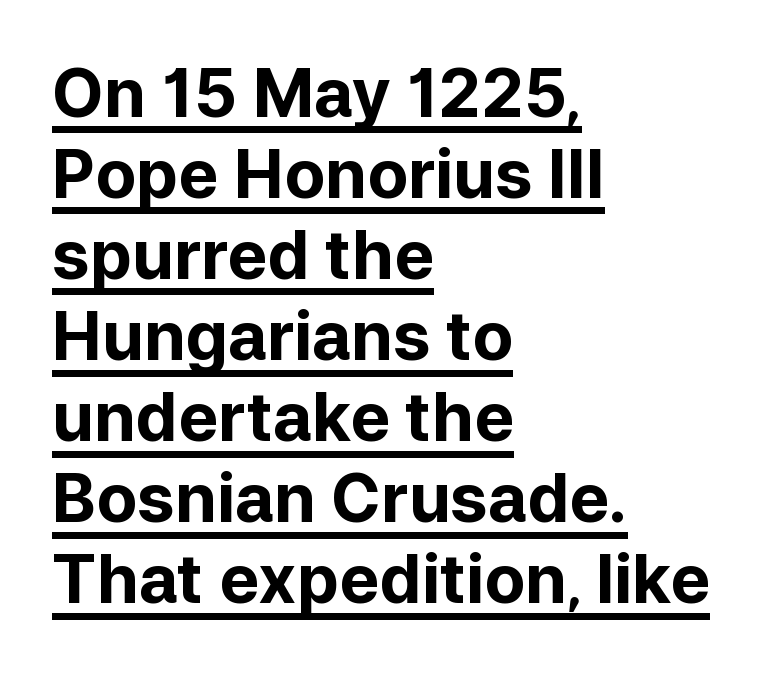
Type style note: lacks serifs. Compared with an ordinary text face, these strokes are far heavier — a full bold. Standard letterfit; no display-style spreading of the glyphs. Vertical strokes here are truly vertical. Proportional: the letters do not fall into vertical columns. A baseline rule has been typeset under these characters.
